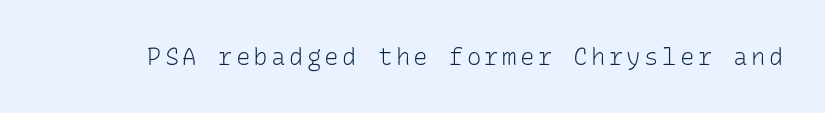
Q: Is the text bold? A: No.
Q: Is the text italic (slanted)? A: No, it is upright.
Q: Is the text underlined? A: No.
